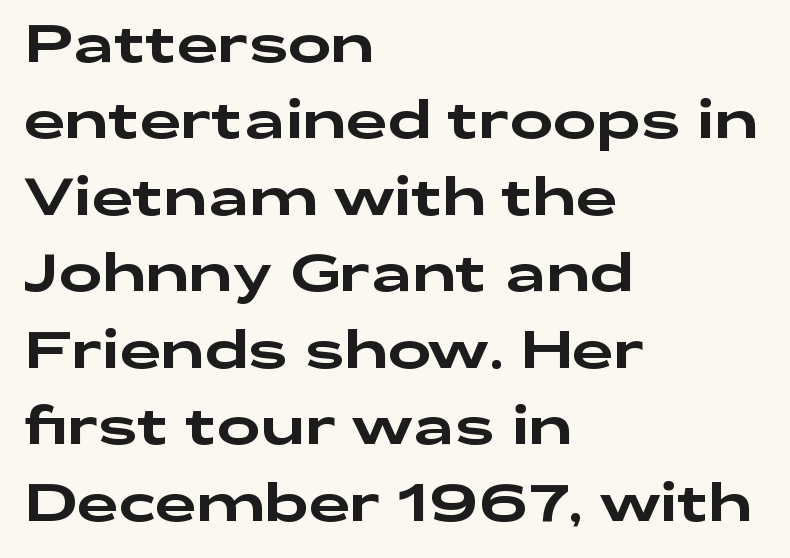
Q: Is the text italic (slanted)? A: No, it is upright.
Q: Is the typeface a serif or a sans-serif typeface? A: Sans-serif.
Q: Is the text underlined? A: No.
Q: How is the paragraph aligned? A: Left-aligned.
Q: Is the spacing between letters normal or unusually wide? A: Normal.
Q: Is the spacing between lines tight, normal or loose? A: Normal.
Q: Width (condensed, normal, or wide)? A: Wide.
Q: Stroke contrast? A: Low.
Q: x-height? A: Medium.
Q: Monospaced? A: No.
